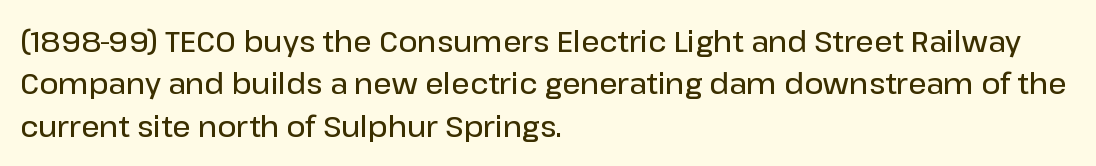
{"serif": "no", "italic": "no", "bold": "semi", "weight": "semibold", "width": "normal", "stroke_contrast": "low", "x_height": "medium", "monospaced": "no", "underline": "no", "align": "left", "line_spacing": "normal", "line_spacing_ratio": 1.46, "letter_spacing": "normal", "letter_spacing_em": 0.0, "glyph_px": 29}
